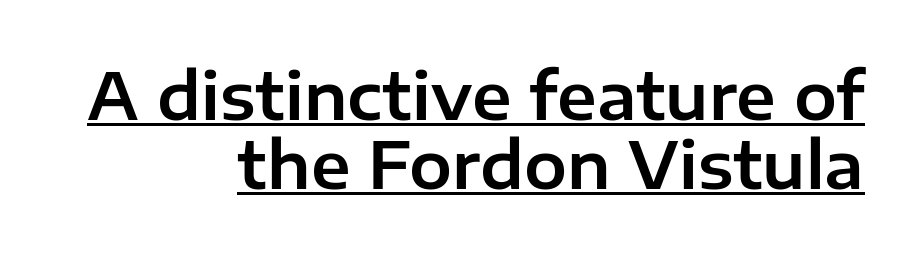
Q: Is the text italic (slanted)? A: No, it is upright.
Q: Is the typeface a serif or a sans-serif typeface? A: Sans-serif.
Q: Is the text underlined? A: Yes.
Q: How is the paragraph aligned? A: Right-aligned.
Q: Is the spacing between letters normal or unusually wide? A: Normal.
Q: Is the spacing between lines tight, normal or loose? A: Tight.
Q: Width (condensed, normal, or wide)? A: Normal.
Q: Stroke contrast? A: Low.
Q: x-height? A: Medium.
Q: Monospaced? A: No.
